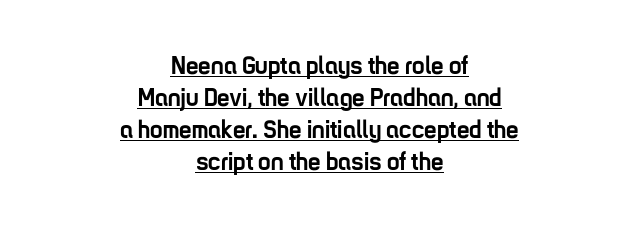
The image shows 25 px bold type, upright; set centered, normal line spacing (1.28x), normal letter spacing, underlined.
